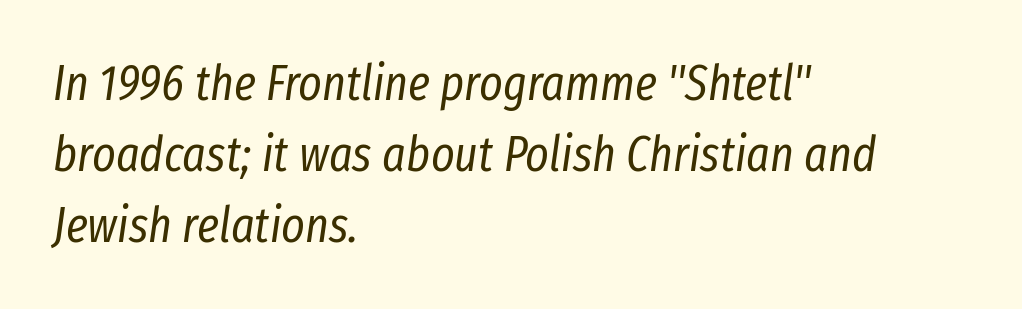
Q: Is the text bold? A: No.
Q: Is the text italic (slanted)? A: Yes, it leans right by about 8 degrees.
Q: Is the text underlined? A: No.
Q: How is the paragraph aligned? A: Left-aligned.
Q: Is the spacing between letters normal or unusually wide? A: Normal.
Q: Is the spacing between lines tight, normal or loose? A: Normal.
Q: Width (condensed, normal, or wide)? A: Condensed.
Q: Stroke contrast? A: Low.
Q: x-height? A: Medium.
Q: Monospaced? A: No.
